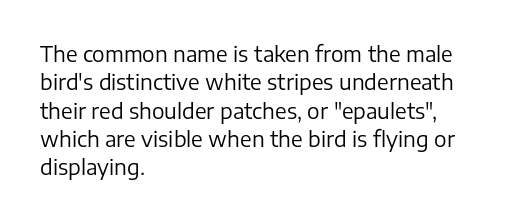
Evenly set lines give the paragraph a standard silhouette. Students, note that the glyphs here touch the page at normal intervals. In terms of posture, this sample is upright. Typeset ragged right — the left edge is the straight one.
